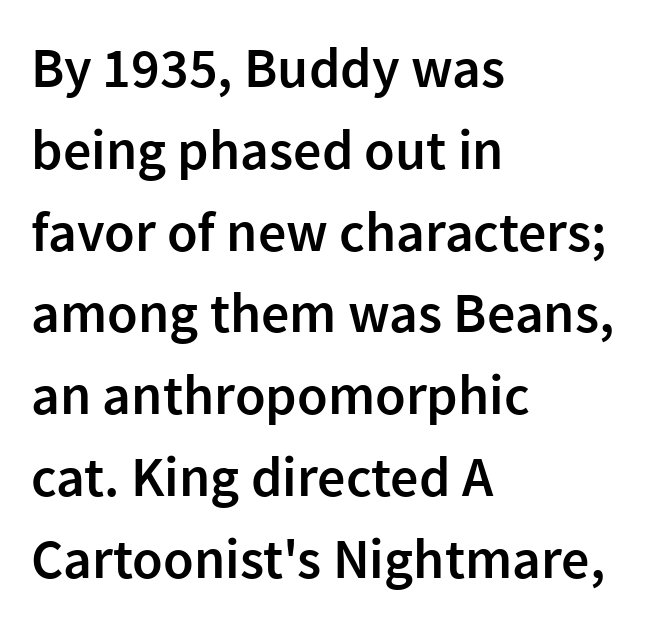
The image shows 56 px semibold sans-serif type, upright; set left-aligned, normal line spacing (1.46x), normal letter spacing, not underlined; low stroke contrast and a medium x-height.
